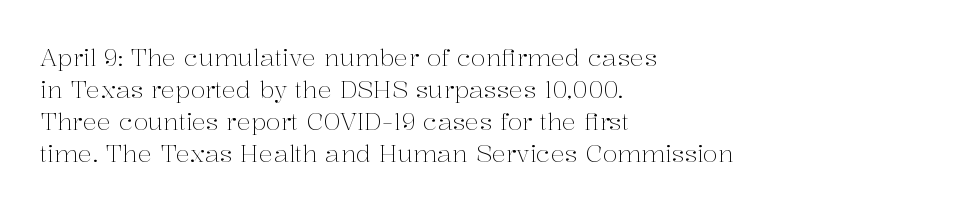
A bare baseline throughout the passage. Does the lettering tilt? It doesn't — this is upright. Leftover space on each line is placed entirely after the last word. Regarding leading, the lines here are spaced in the standard way. Inter-character spacing is left at the font's built-in metrics. Compared with a typical body face, this is equally light or lighter still.
